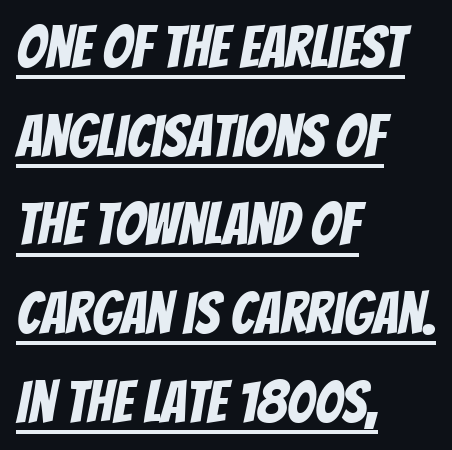
Q: Is the typeface a serif or a sans-serif typeface? A: Sans-serif.
Q: Is the text underlined? A: Yes.
Q: How is the paragraph aligned? A: Left-aligned.
Q: Is the spacing between letters normal or unusually wide? A: Normal.
Q: Is the spacing between lines tight, normal or loose? A: Normal.
Q: Width (condensed, normal, or wide)? A: Condensed.
Q: Stroke contrast? A: Low.
Q: x-height? A: Large.
Q: Monospaced? A: No.
